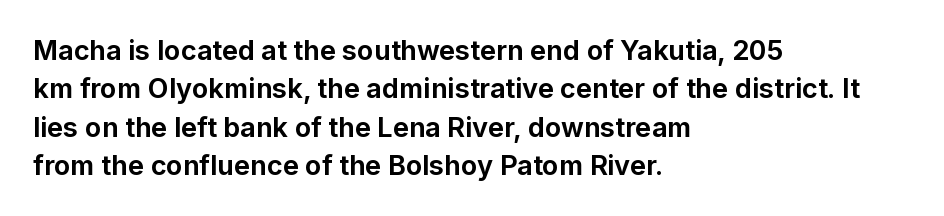
Q: Is the text bold? A: Yes.
Q: Is the text italic (slanted)? A: No, it is upright.
Q: Is the text underlined? A: No.
Q: How is the paragraph aligned? A: Left-aligned.
Q: Is the spacing between letters normal or unusually wide? A: Normal.
Q: Is the spacing between lines tight, normal or loose? A: Normal.
